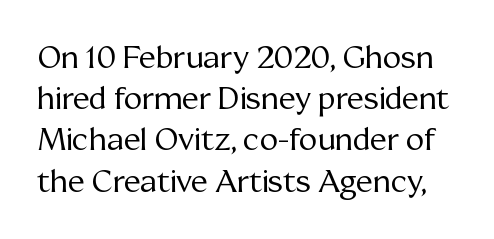
The image shows 31 px regular-weight serif type, upright; set normal line spacing (1.33x), normal letter spacing, not underlined; medium stroke contrast and a medium x-height.
